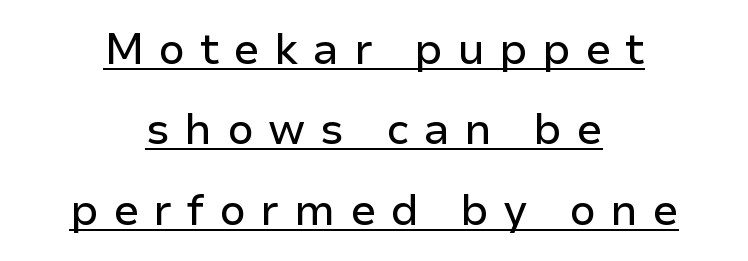
The image shows 43 px sans-serif type, upright; set centered, line spacing 1.87x, unusually wide letter spacing (+0.34 em), underlined; low stroke contrast and a medium x-height.
